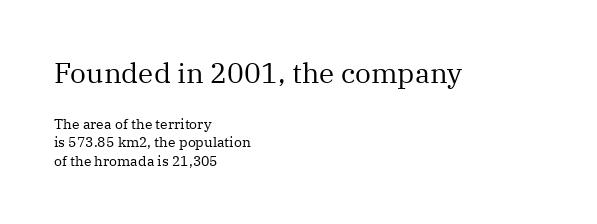
{"serif": "yes", "italic": "no", "bold": "no", "weight": "regular", "width": "normal", "stroke_contrast": "medium", "x_height": "medium", "monospaced": "no", "underline": "no", "align": "left", "line_spacing": "normal", "line_spacing_ratio": 1.33, "letter_spacing": "normal", "letter_spacing_em": 0.0, "larger_block": "first", "size_ratio": 2.0, "glyph_px": 28}
